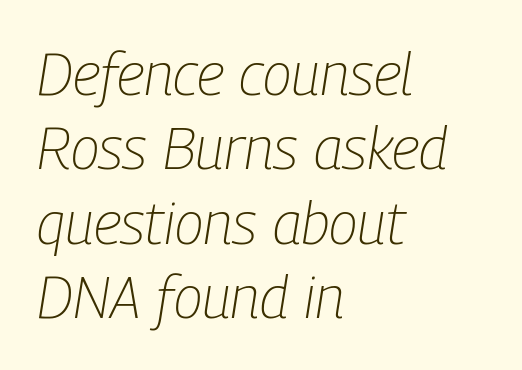
{"italic": "yes", "lean": "right", "slant_degrees": 9, "bold": "no", "weight": "light", "width": "condensed", "stroke_contrast": "low", "x_height": "medium", "monospaced": "no", "underline": "no", "align": "left", "line_spacing": "normal", "line_spacing_ratio": 1.26, "letter_spacing": "normal", "letter_spacing_em": 0.0, "glyph_px": 59}
